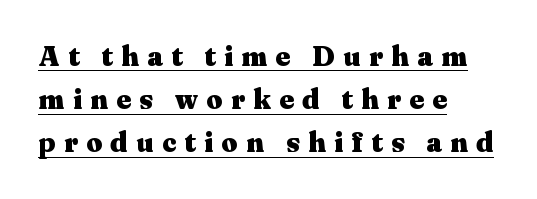
Q: Is the text bold? A: Yes.
Q: Is the text italic (slanted)? A: No, it is upright.
Q: Is the typeface a serif or a sans-serif typeface? A: Serif.
Q: Is the text underlined? A: Yes.
Q: How is the paragraph aligned? A: Left-aligned.
Q: Is the spacing between letters normal or unusually wide? A: Unusually wide.
Q: Is the spacing between lines tight, normal or loose? A: Normal.
Q: Width (condensed, normal, or wide)? A: Wide.
Q: Stroke contrast? A: Medium.
Q: x-height? A: Medium.
Q: Monospaced? A: No.
